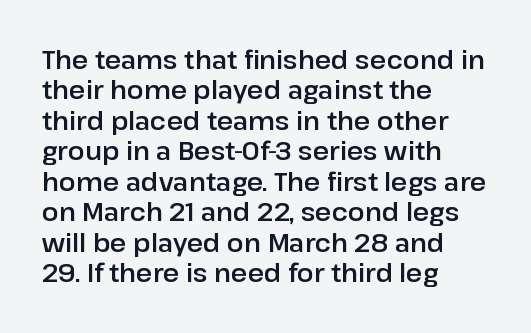
{"italic": "no", "underline": "no", "align": "left", "line_spacing_ratio": 1.22, "letter_spacing": "normal", "letter_spacing_em": 0.0, "glyph_px": 25}
